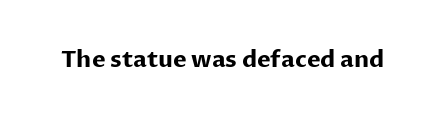
The image shows 23 px bold type, upright; set normal letter spacing, not underlined.
